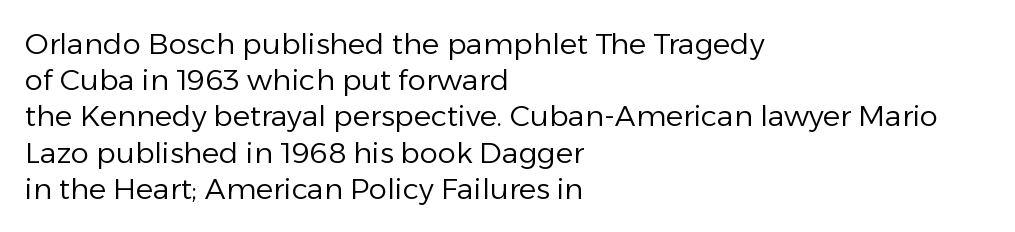
The passage shown is not bold in any degree. This rendering features lettering with no underline. Tall strokes in this sample are plumb rather than angled. Alignment: flush left. Notice how descenders clear the ascenders below comfortably — that's standard leading.
